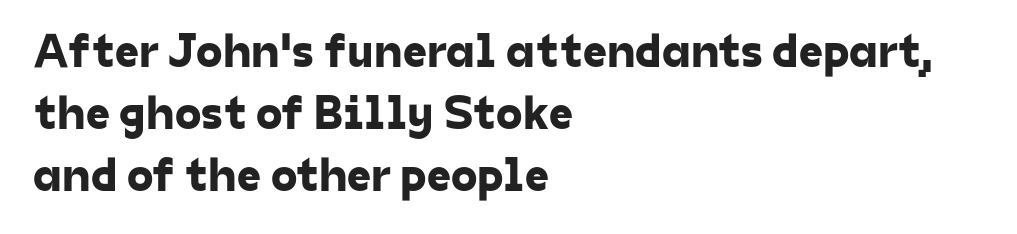
Q: Is the typeface a serif or a sans-serif typeface? A: Sans-serif.
Q: Is the text underlined? A: No.
Q: How is the paragraph aligned? A: Left-aligned.
Q: Is the spacing between letters normal or unusually wide? A: Normal.
Q: Is the spacing between lines tight, normal or loose? A: Normal.
Q: Width (condensed, normal, or wide)? A: Normal.
Q: Stroke contrast? A: Low.
Q: x-height? A: Medium.
Q: Monospaced? A: No.
